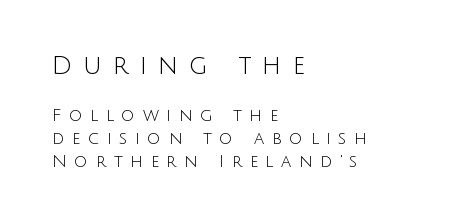
{"italic": "no", "bold": "no", "underline": "no", "align": "left", "line_spacing": "normal", "line_spacing_ratio": 1.36, "letter_spacing": "wide", "letter_spacing_em": 0.44, "larger_block": "first", "size_ratio": 1.47, "glyph_px": 25}
